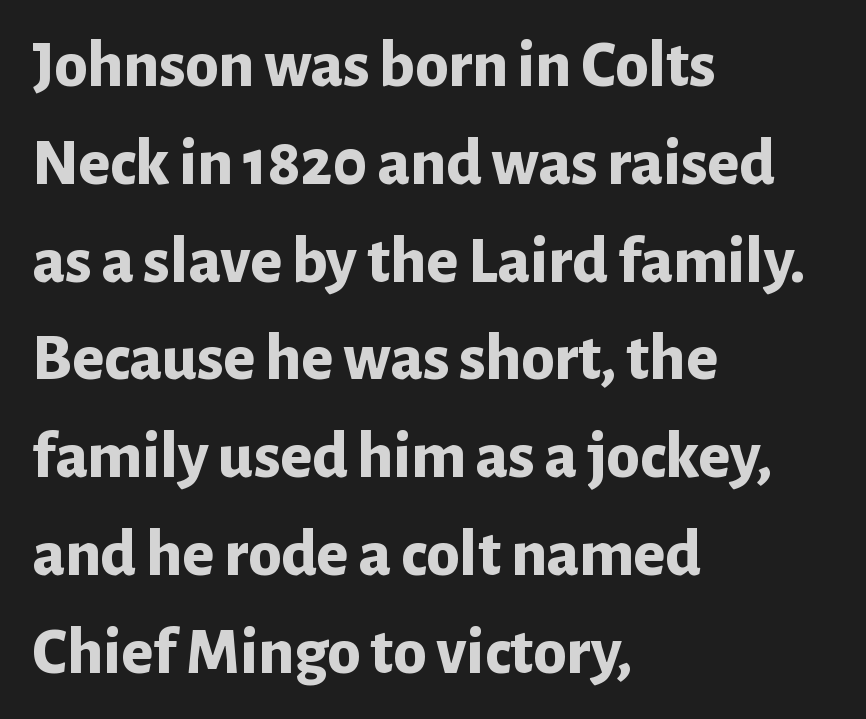
{"serif": "no", "italic": "no", "bold": "yes", "weight": "bold", "width": "normal", "stroke_contrast": "low", "x_height": "medium", "monospaced": "no", "underline": "no", "align": "left", "line_spacing": "normal", "line_spacing_ratio": 1.46, "letter_spacing": "normal", "letter_spacing_em": 0.0, "glyph_px": 67}
